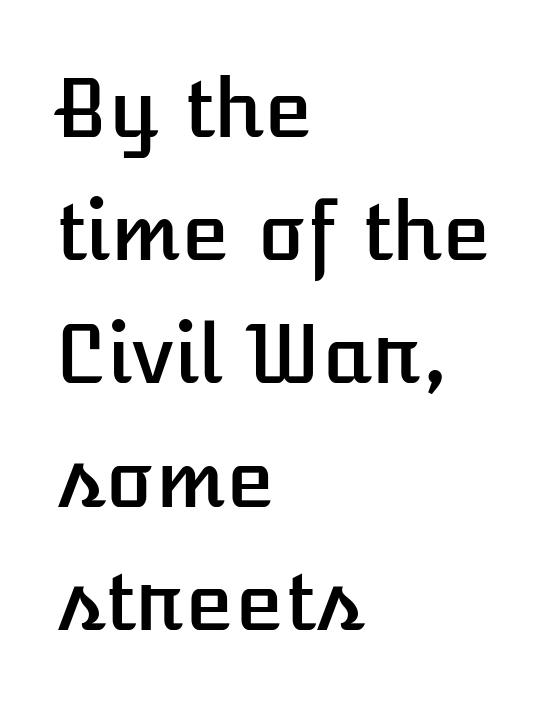
The image shows 80 px text type, upright; set left-aligned, normal line spacing (1.54x), normal letter spacing, not underlined; low stroke contrast and a medium x-height.
